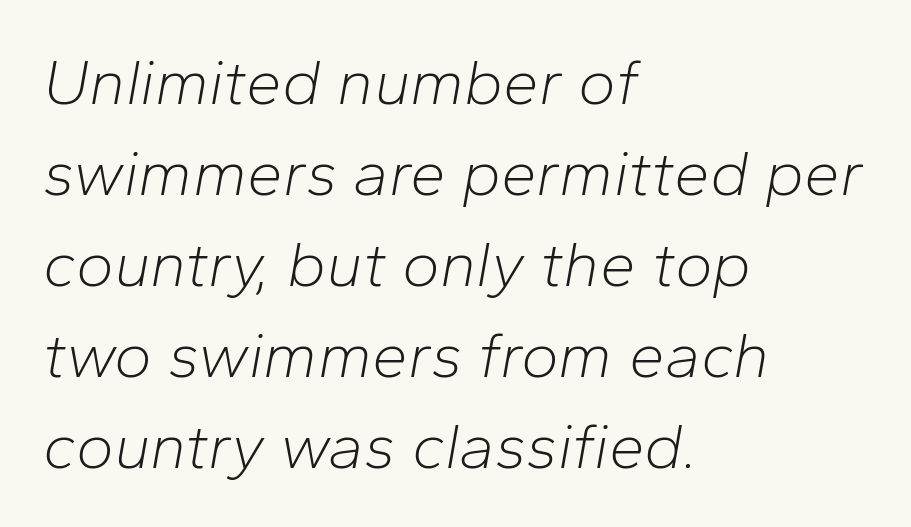
{"italic": "yes", "lean": "right", "slant_degrees": 10, "bold": "no", "weight": "light", "width": "normal", "stroke_contrast": "low", "x_height": "medium", "monospaced": "no", "underline": "no", "align": "left", "line_spacing": "normal", "line_spacing_ratio": 1.42, "letter_spacing": "normal", "letter_spacing_em": 0.0, "glyph_px": 64}
